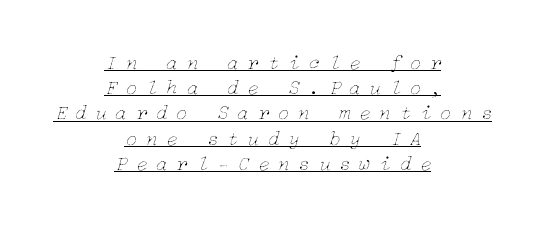
Looking at the ascenders, they clearly lean. This sample uses expanded letter spacing, leaving extra air between glyphs. Does the copy run flush right? No — it is centered line by line. Heaviness? Minimal to ordinary, like unemphasized prose.
